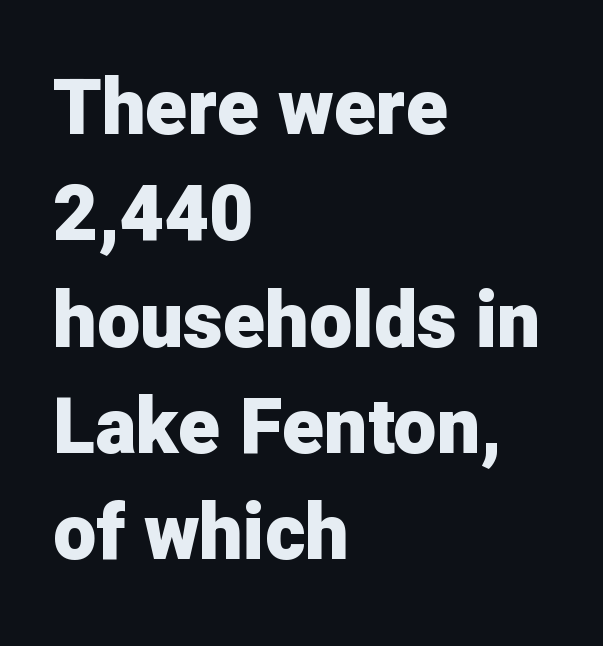
The image shows 77 px heavy sans-serif type, upright; set left-aligned, normal line spacing (1.38x), normal letter spacing, not underlined; low stroke contrast and a medium x-height.
